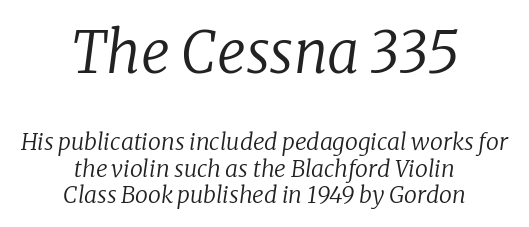
Q: Is the text bold? A: No.
Q: Is the text italic (slanted)? A: Yes, it leans right by about 8 degrees.
Q: Is the typeface a serif or a sans-serif typeface? A: Serif.
Q: Is the text underlined? A: No.
Q: How is the paragraph aligned? A: Centered.
Q: Is the spacing between letters normal or unusually wide? A: Normal.
Q: Is the spacing between lines tight, normal or loose? A: Tight.
Q: Which block of text is set in a larger size, the first (top) or the second (bottom)? A: The first (top) one.
Q: Width (condensed, normal, or wide)? A: Normal.
Q: Stroke contrast? A: Low.
Q: x-height? A: Medium.
Q: Monospaced? A: No.
